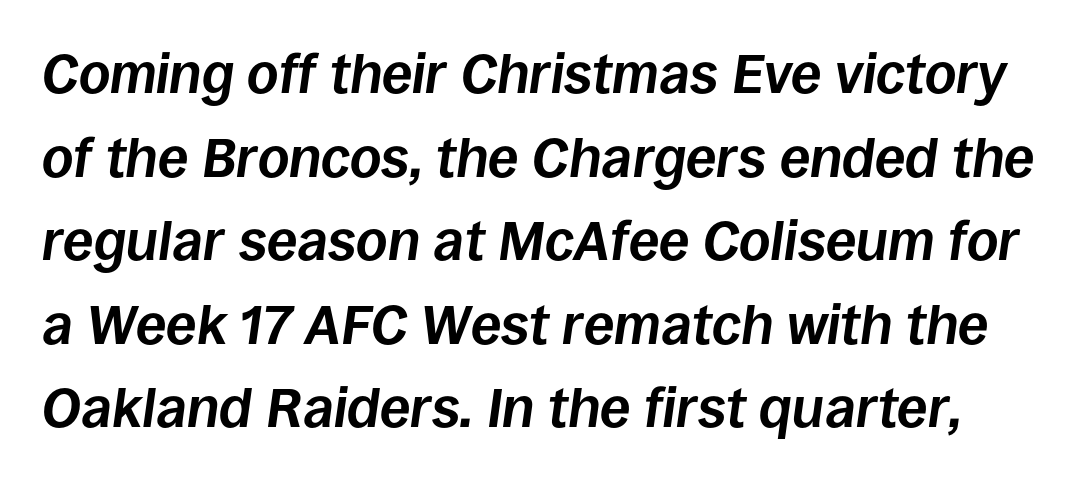
The image shows 55 px bold type, italic (leaning right); set normal line spacing (1.52x), normal letter spacing, not underlined; low stroke contrast and a large x-height.
